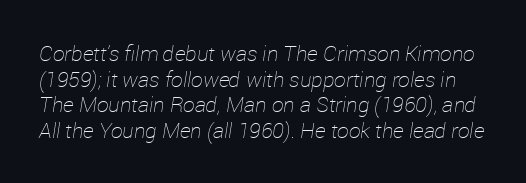
You can tell it's italic because the verticals aren't actually vertical. The typeface has the unassuming heft of standard copy or less. Observe the ordinary spacing: letters are neighbours, not strangers. Underlining? Definitely not there.
